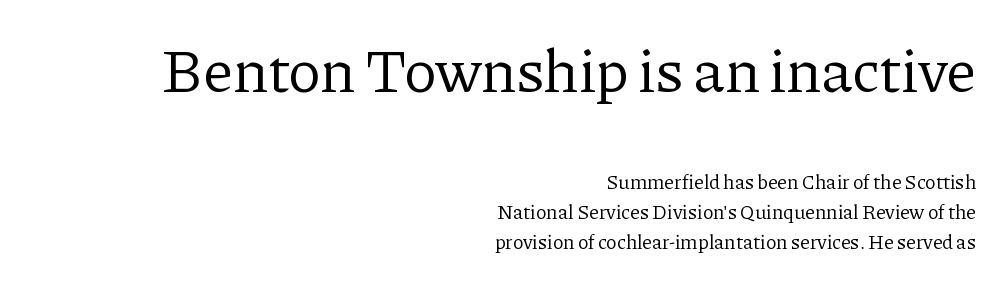
The typeface chosen for these lines features serifs. Letters have the restrained weight of plain body copy at most. You can tell it's not italic because the verticals are truly vertical. Letter spacing: default.
